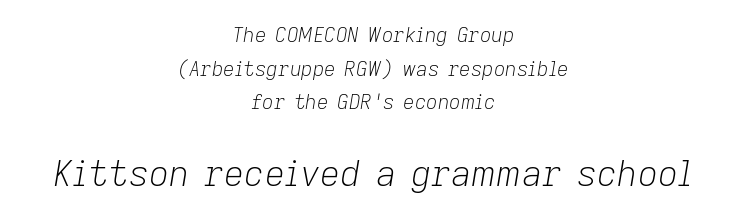
Casual observation: everything's sitting right in the middle. Slant detected: the letters are inclined. What stands out about the letter spacing? Nothing — it is the standard amount. The face looks like a standard text weight, possibly lighter. Descenders are the only things crossing below the line. The letters advance in unequal steps, a hallmark of proportional type.
